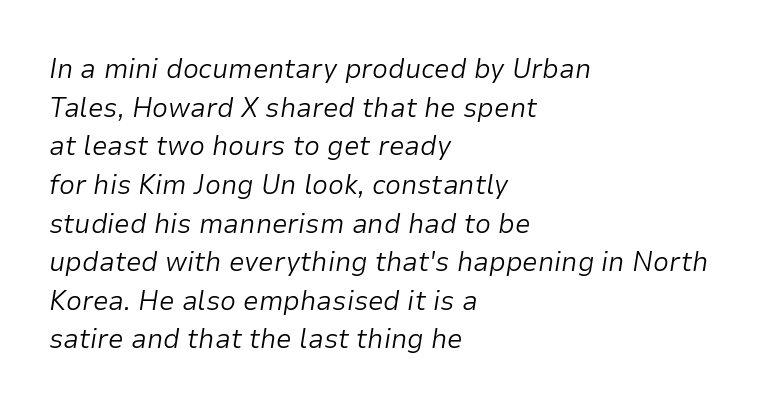
The image shows 28 px light type, italic (leaning right); set left-aligned, normal line spacing (1.38x), normal letter spacing, not underlined; low stroke contrast and a medium x-height.
